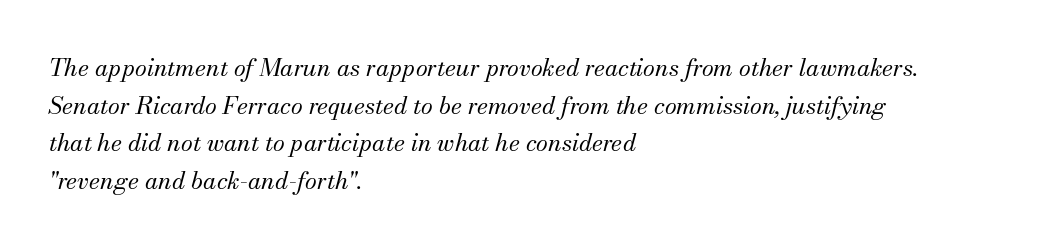
{"italic": "yes", "lean": "right", "slant_degrees": 13, "bold": "no", "underline": "no", "align": "left", "line_spacing": "normal", "line_spacing_ratio": 1.57, "letter_spacing": "normal", "letter_spacing_em": 0.0, "glyph_px": 24}
